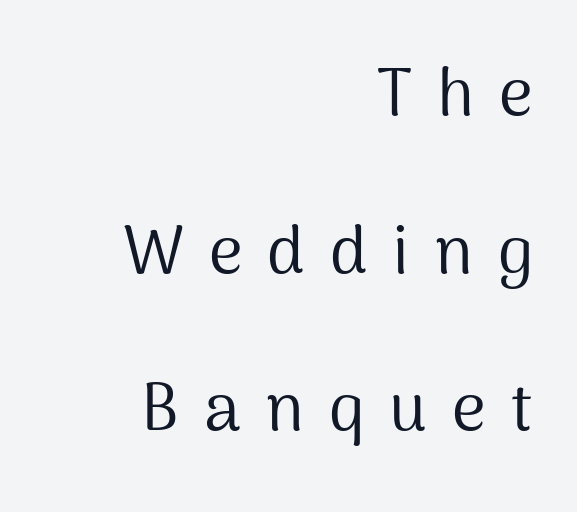
{"serif": "no", "italic": "no", "bold": "no", "weight": "regular", "width": "normal", "stroke_contrast": "medium", "x_height": "medium", "monospaced": "no", "underline": "no", "align": "right", "line_spacing": "loose", "line_spacing_ratio": 2.39, "letter_spacing": "wide", "letter_spacing_em": 0.38, "glyph_px": 66}
